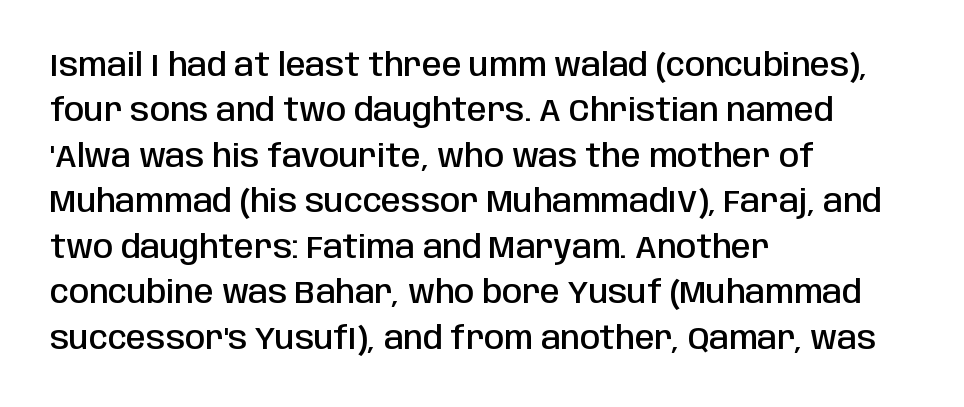
The gap between lines stays unmarked. A typesetter would call this zero additional tracking. Looks like regular typesetting: each glyph gets only the width it needs. Characters remain perfectly vertical along every line.
